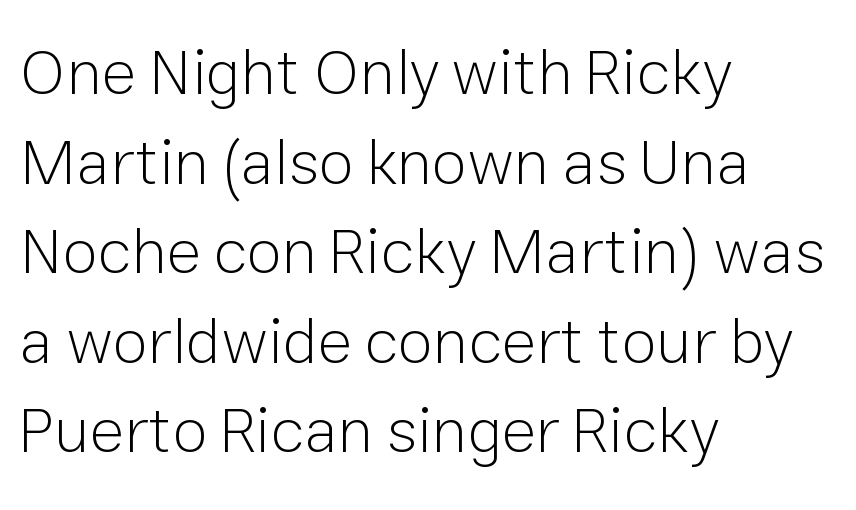
{"serif": "no", "italic": "no", "bold": "no", "weight": "light", "width": "normal", "stroke_contrast": "low", "x_height": "medium", "monospaced": "no", "underline": "no", "align": "left", "line_spacing": "normal", "line_spacing_ratio": 1.4, "letter_spacing": "normal", "letter_spacing_em": 0.0, "glyph_px": 64}
